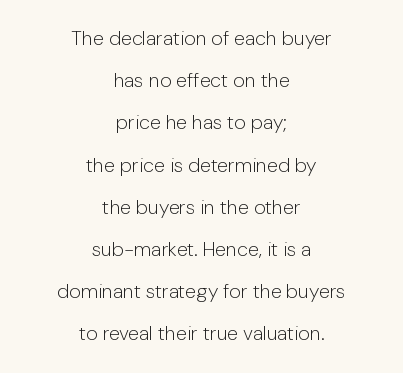
Q: Is the text bold? A: No.
Q: Is the text italic (slanted)? A: No, it is upright.
Q: Is the text underlined? A: No.
Q: How is the paragraph aligned? A: Centered.
Q: Is the spacing between letters normal or unusually wide? A: Normal.
Q: Is the spacing between lines tight, normal or loose? A: Loose.
